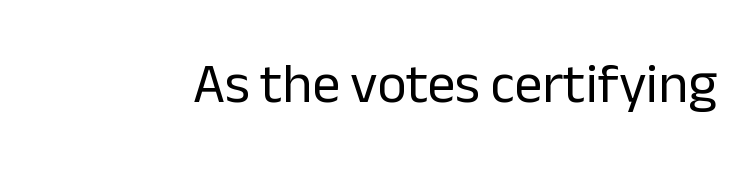
{"serif": "no", "italic": "no", "bold": "no", "weight": "regular", "width": "normal", "stroke_contrast": "low", "x_height": "medium", "monospaced": "no", "underline": "no", "letter_spacing": "normal", "letter_spacing_em": 0.0, "glyph_px": 56}
